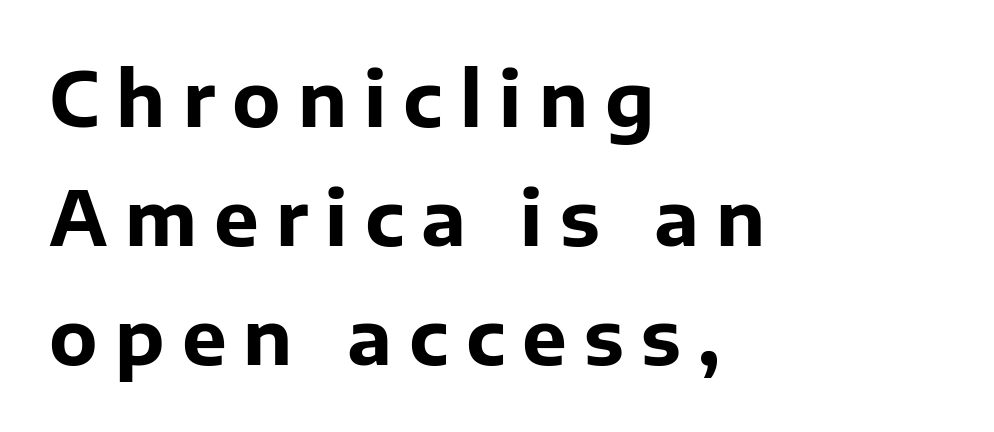
The glyphs are unaccompanied by any horizontal stroke below them. These lines were composed using upright roman letters. Loose tracking; the words dissolve into strings of separated letters. Think of a printed novel: that variable character pitch is what you see here.
